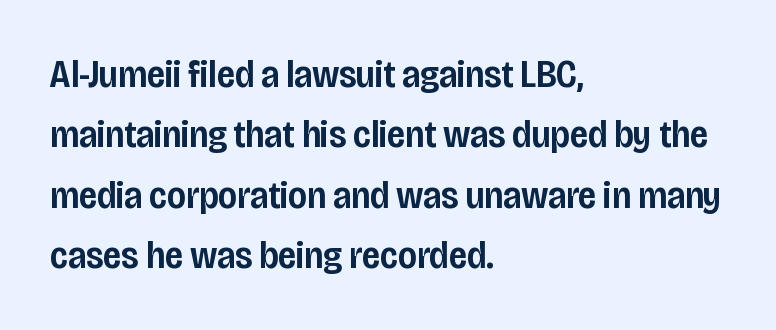
{"serif": "no", "italic": "no", "bold": "semi", "weight": "semibold", "width": "condensed", "stroke_contrast": "low", "x_height": "large", "monospaced": "no", "underline": "no", "align": "left", "line_spacing": "normal", "line_spacing_ratio": 1.55, "letter_spacing": "normal", "letter_spacing_em": 0.0, "glyph_px": 39}
